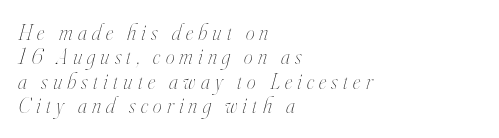
Q: Is the text bold? A: No.
Q: Is the text italic (slanted)? A: Yes, it leans right by about 16 degrees.
Q: Is the text underlined? A: No.
Q: How is the paragraph aligned? A: Left-aligned.
Q: Is the spacing between letters normal or unusually wide? A: Unusually wide.
Q: Is the spacing between lines tight, normal or loose? A: Tight.
